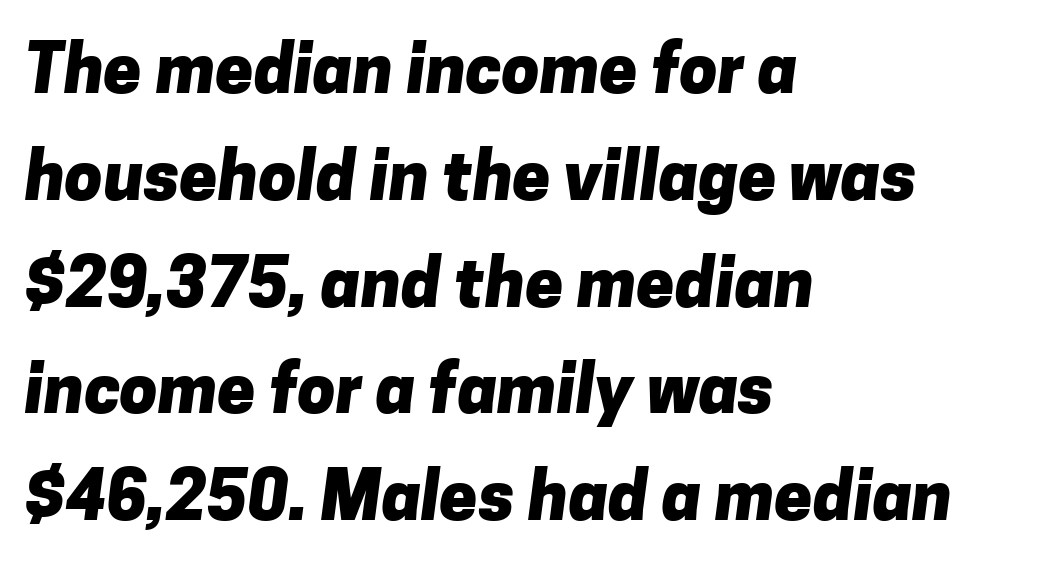
Q: Is the text bold? A: Yes.
Q: Is the typeface a serif or a sans-serif typeface? A: Sans-serif.
Q: Is the text underlined? A: No.
Q: How is the paragraph aligned? A: Left-aligned.
Q: Is the spacing between letters normal or unusually wide? A: Normal.
Q: Is the spacing between lines tight, normal or loose? A: Normal.
Q: Width (condensed, normal, or wide)? A: Normal.
Q: Stroke contrast? A: Low.
Q: x-height? A: Medium.
Q: Monospaced? A: No.
